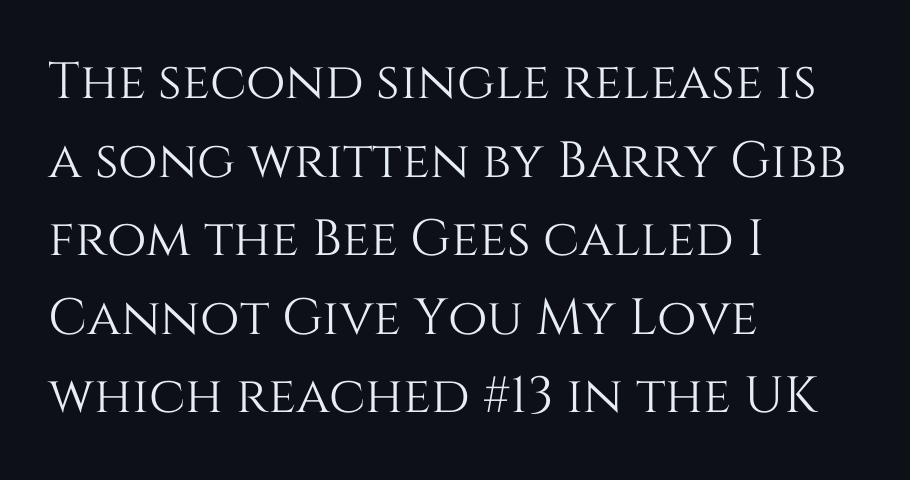
The image shows 51 px text type, upright; set left-aligned, normal line spacing (1.54x), normal letter spacing, not underlined; medium stroke contrast and a large x-height.
